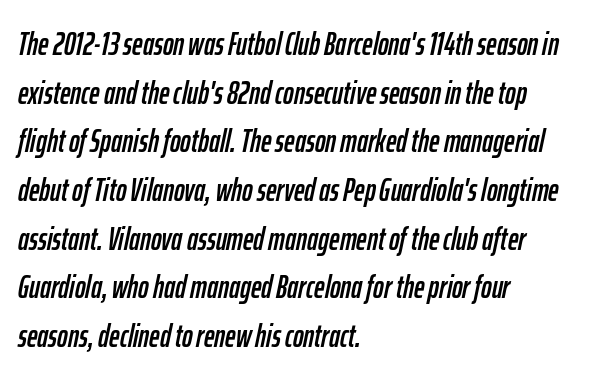
{"italic": "yes", "lean": "right", "slant_degrees": 12, "width": "condensed", "stroke_contrast": "low", "x_height": "medium", "monospaced": "no", "underline": "no", "align": "left", "line_spacing": "normal", "line_spacing_ratio": 1.52, "letter_spacing": "normal", "letter_spacing_em": 0.0, "glyph_px": 32}
